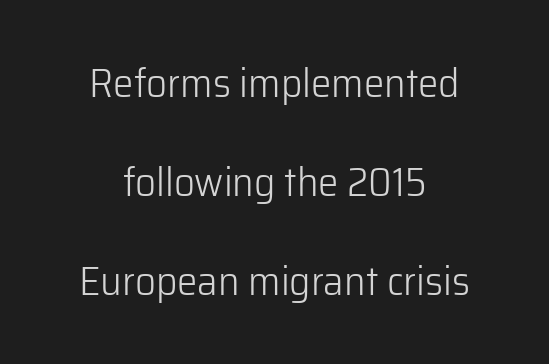
Q: Is the text bold? A: No.
Q: Is the text italic (slanted)? A: No, it is upright.
Q: Is the typeface a serif or a sans-serif typeface? A: Sans-serif.
Q: Is the text underlined? A: No.
Q: How is the paragraph aligned? A: Centered.
Q: Is the spacing between letters normal or unusually wide? A: Normal.
Q: Is the spacing between lines tight, normal or loose? A: Loose.
Q: Width (condensed, normal, or wide)? A: Normal.
Q: Stroke contrast? A: Low.
Q: x-height? A: Medium.
Q: Monospaced? A: No.
